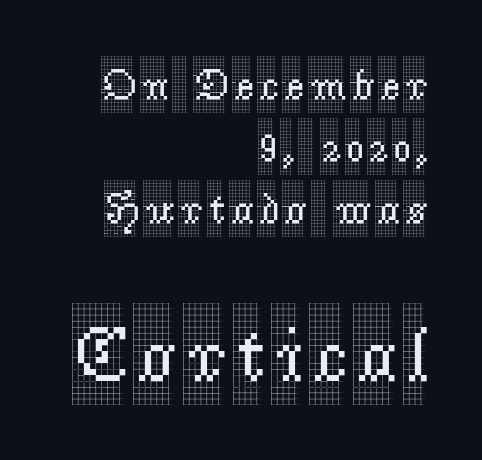
Q: Is the text italic (slanted)? A: No, it is upright.
Q: Is the typeface a serif or a sans-serif typeface? A: Serif.
Q: Is the text underlined? A: No.
Q: How is the paragraph aligned? A: Right-aligned.
Q: Is the spacing between lines tight, normal or loose? A: Normal.
Q: Which block of text is set in a larger size, the first (top) or the second (bottom)? A: The second (bottom) one.
Q: Width (condensed, normal, or wide)? A: Condensed.
Q: x-height? A: Large.
Q: Monospaced? A: No.
